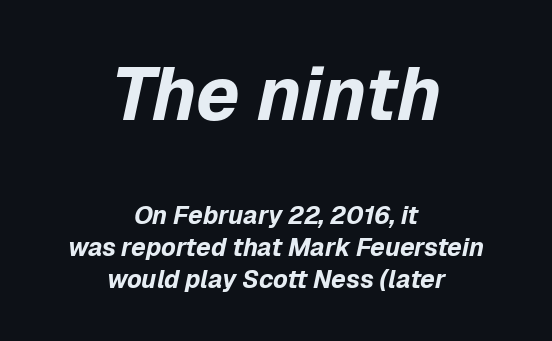
Q: Is the text bold? A: Yes.
Q: Is the text italic (slanted)? A: Yes, it leans right by about 12 degrees.
Q: Is the text underlined? A: No.
Q: How is the paragraph aligned? A: Centered.
Q: Is the spacing between letters normal or unusually wide? A: Normal.
Q: Is the spacing between lines tight, normal or loose? A: Normal.
Q: Which block of text is set in a larger size, the first (top) or the second (bottom)? A: The first (top) one.
Q: Width (condensed, normal, or wide)? A: Normal.
Q: Stroke contrast? A: Low.
Q: x-height? A: Medium.
Q: Monospaced? A: No.
